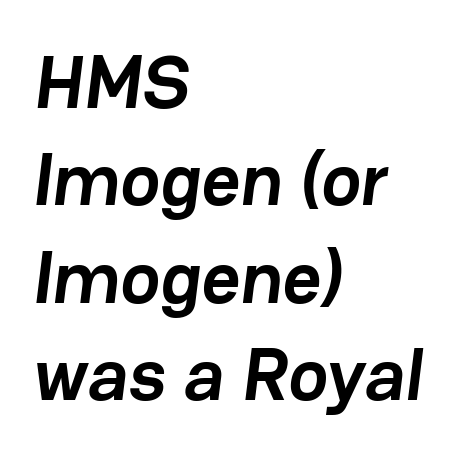
Q: Is the text bold? A: Yes.
Q: Is the typeface a serif or a sans-serif typeface? A: Sans-serif.
Q: Is the text underlined? A: No.
Q: How is the paragraph aligned? A: Left-aligned.
Q: Is the spacing between letters normal or unusually wide? A: Normal.
Q: Is the spacing between lines tight, normal or loose? A: Normal.
Q: Width (condensed, normal, or wide)? A: Normal.
Q: Stroke contrast? A: Low.
Q: x-height? A: Medium.
Q: Monospaced? A: No.
